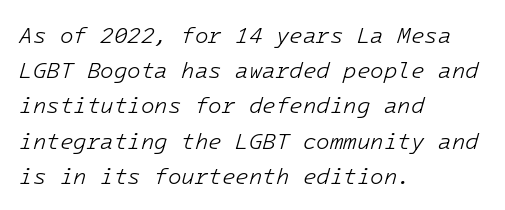
Q: Is the text bold? A: No.
Q: Is the text italic (slanted)? A: Yes, it leans right by about 16 degrees.
Q: Is the text underlined? A: No.
Q: How is the paragraph aligned? A: Left-aligned.
Q: Is the spacing between letters normal or unusually wide? A: Normal.
Q: Is the spacing between lines tight, normal or loose? A: Normal.
